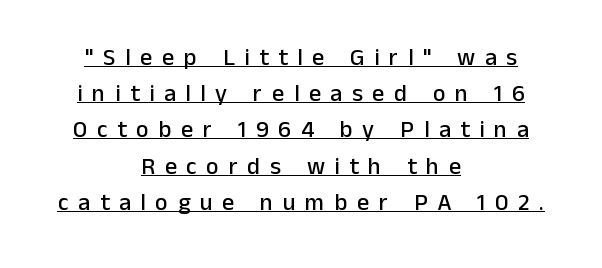
Caption: multi-line text, centered on the measure. The passage shown stacks its lines at a standard gap. Has an underline been added? It has. Characters follow at a spacing far wider than the type designer built in.
